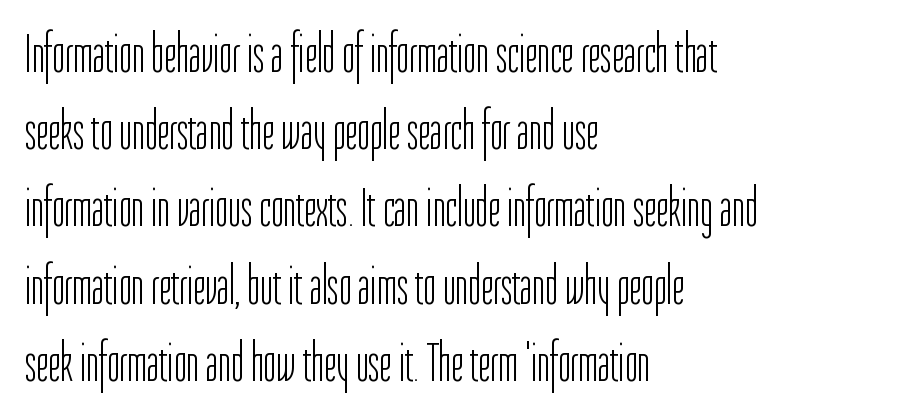
{"serif": "no", "italic": "no", "bold": "no", "weight": "light", "width": "condensed", "stroke_contrast": "low", "x_height": "medium", "monospaced": "no", "underline": "no", "align": "left", "line_spacing": "normal", "line_spacing_ratio": 1.43, "letter_spacing": "normal", "letter_spacing_em": 0.0, "glyph_px": 54}
